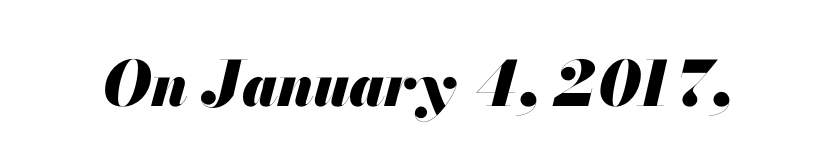
Q: Is the text bold? A: Yes.
Q: Is the text italic (slanted)? A: Yes, it leans right by about 13 degrees.
Q: Is the text underlined? A: No.
Q: Is the spacing between letters normal or unusually wide? A: Normal.
Q: Width (condensed, normal, or wide)? A: Normal.
Q: Stroke contrast? A: Medium.
Q: x-height? A: Small.
Q: Monospaced? A: No.
